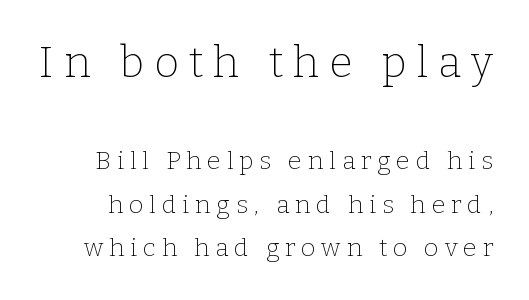
{"serif": "yes", "italic": "no", "bold": "no", "weight": "thin", "width": "normal", "stroke_contrast": "low", "x_height": "medium", "monospaced": "no", "underline": "no", "line_spacing_ratio": 1.74, "letter_spacing": "wide", "letter_spacing_em": 0.23, "larger_block": "first", "size_ratio": 1.72, "glyph_px": 43}
